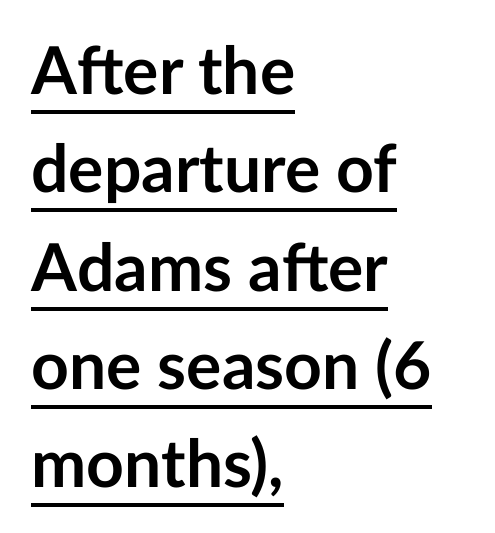
The type sits square on the baseline with zero lean. Here the designer chose a conventional face with non-uniform glyph widths. Compared with undecorated copy, this sample adds a rule below the words. Caption: standard tracking, unaltered.
